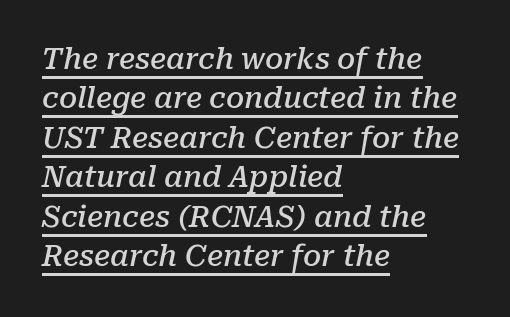
Q: Is the text bold? A: Semi-bold.
Q: Is the text italic (slanted)? A: Yes, it leans right by about 10 degrees.
Q: Is the typeface a serif or a sans-serif typeface? A: Serif.
Q: Is the text underlined? A: Yes.
Q: How is the paragraph aligned? A: Left-aligned.
Q: Is the spacing between letters normal or unusually wide? A: Normal.
Q: Is the spacing between lines tight, normal or loose? A: Normal.
Q: Width (condensed, normal, or wide)? A: Normal.
Q: Stroke contrast? A: Low.
Q: x-height? A: Medium.
Q: Monospaced? A: No.
